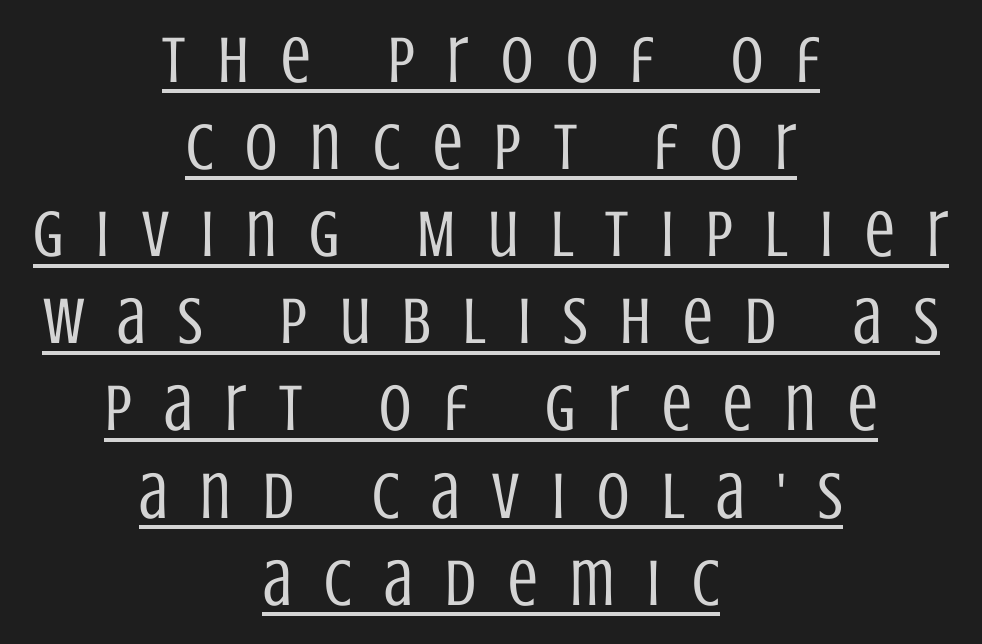
Ink coverage per letter is moderate at most. Has an underline been added? It has. Regarding leading, the lines here are spaced in the standard way. Typographically, this falls in the sans-serif category. Italic? Not at all — the glyphs are vertical. Do the characters align in a grid? No, the font is proportional.
